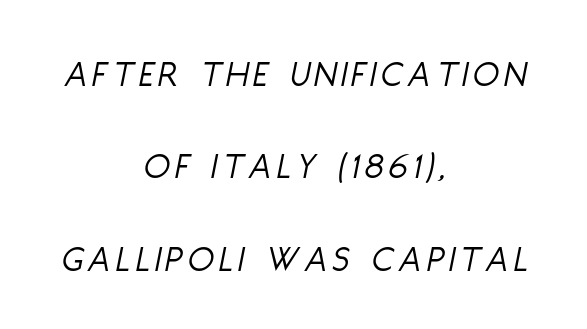
Vertical stems look standard width or narrower in stroke. Glance below the letters and you will spot only blank space. Regarding leading, the lines here are spaced well apart. The typography opts for an oblique posture over an upright one.
